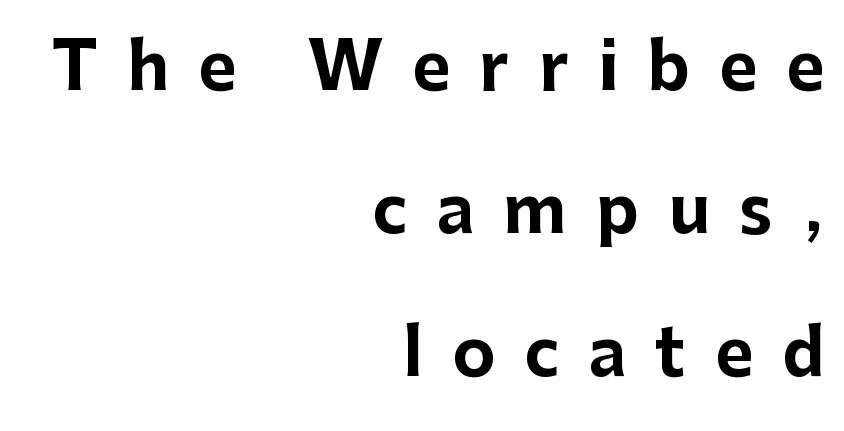
{"serif": "no", "italic": "no", "bold": "yes", "weight": "bold", "width": "normal", "stroke_contrast": "low", "x_height": "medium", "monospaced": "no", "underline": "no", "align": "right", "line_spacing": "loose", "line_spacing_ratio": 2.2, "letter_spacing": "wide", "letter_spacing_em": 0.45, "glyph_px": 65}
